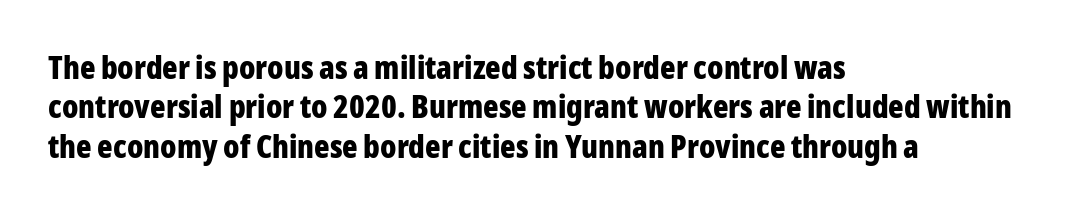
The image shows 32 px bold, condensed sans-serif type, upright; set left-aligned, line spacing 1.23x, normal letter spacing, not underlined; low stroke contrast and a medium x-height.
